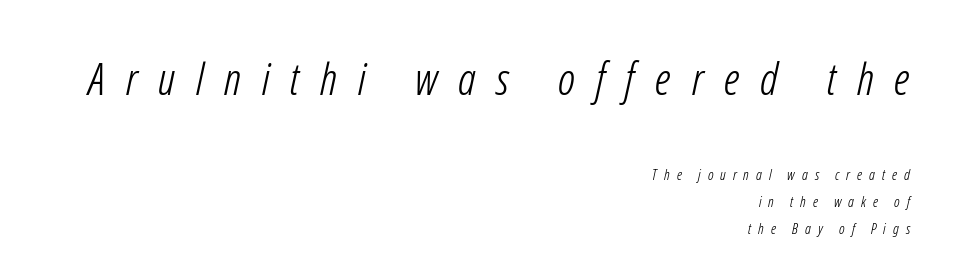
Q: Is the text bold? A: No.
Q: Is the typeface a serif or a sans-serif typeface? A: Sans-serif.
Q: Is the text underlined? A: No.
Q: How is the paragraph aligned? A: Right-aligned.
Q: Is the spacing between letters normal or unusually wide? A: Unusually wide.
Q: Which block of text is set in a larger size, the first (top) or the second (bottom)? A: The first (top) one.
Q: Width (condensed, normal, or wide)? A: Condensed.
Q: Stroke contrast? A: Low.
Q: x-height? A: Medium.
Q: Monospaced? A: No.
